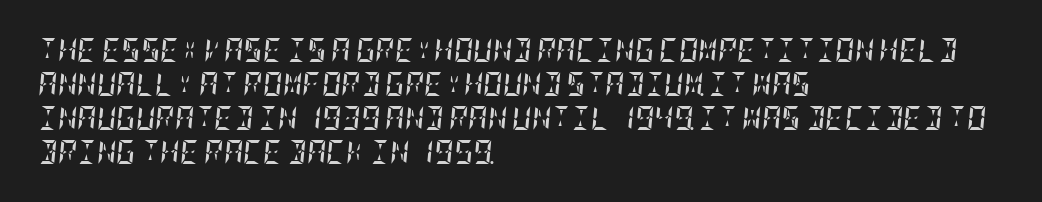
Vertically, the passage feels balanced, rows spaced as you'd expect. Just letters on the line, the space beneath them empty. The letters are slanted; this is an italic face. This rendering uses left alignment, leaving the right contour irregular. Strong, thick strokes mark this as bold type.
